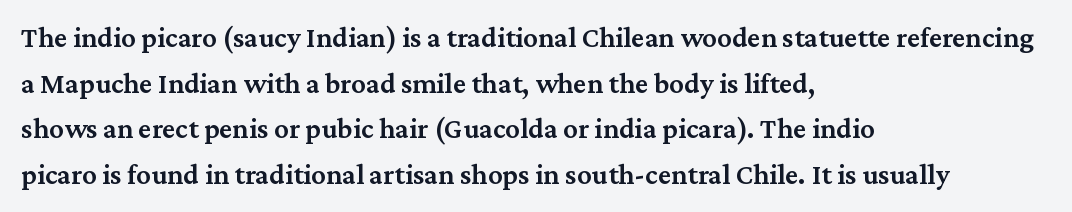
{"serif": "yes", "italic": "no", "bold": "semi", "weight": "semibold", "width": "normal", "stroke_contrast": "medium", "x_height": "medium", "monospaced": "no", "underline": "no", "align": "left", "line_spacing": "normal", "line_spacing_ratio": 1.57, "letter_spacing": "normal", "letter_spacing_em": 0.0, "glyph_px": 29}
